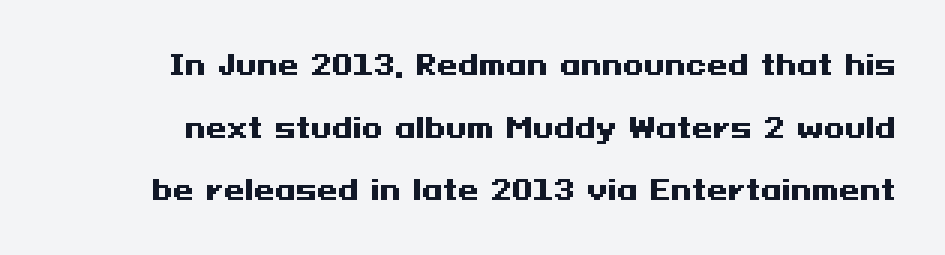
The image shows 27 px bold type, upright; set loose line spacing (2.32x), normal letter spacing, not underlined.
